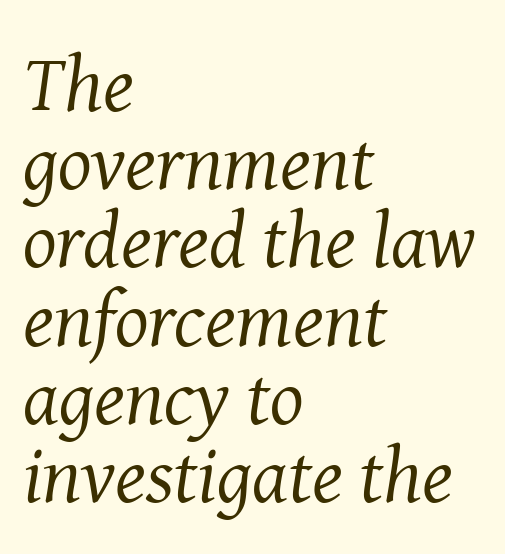
The image shows 79 px regular-weight serif type, italic (leaning right); set left-aligned, tight line spacing (0.99x), normal letter spacing, not underlined; medium stroke contrast and a medium x-height.
